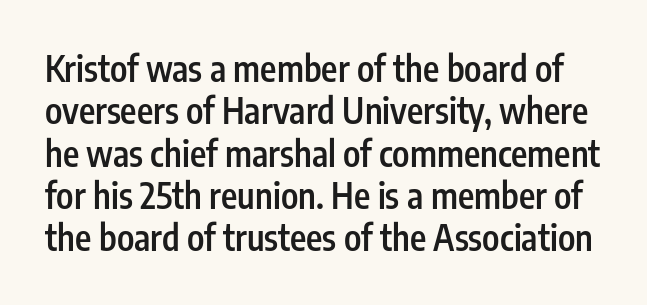
Q: Is the text bold? A: Semi-bold.
Q: Is the text italic (slanted)? A: No, it is upright.
Q: Is the typeface a serif or a sans-serif typeface? A: Sans-serif.
Q: Is the text underlined? A: No.
Q: Is the spacing between letters normal or unusually wide? A: Normal.
Q: Width (condensed, normal, or wide)? A: Condensed.
Q: Stroke contrast? A: Low.
Q: x-height? A: Medium.
Q: Monospaced? A: No.
